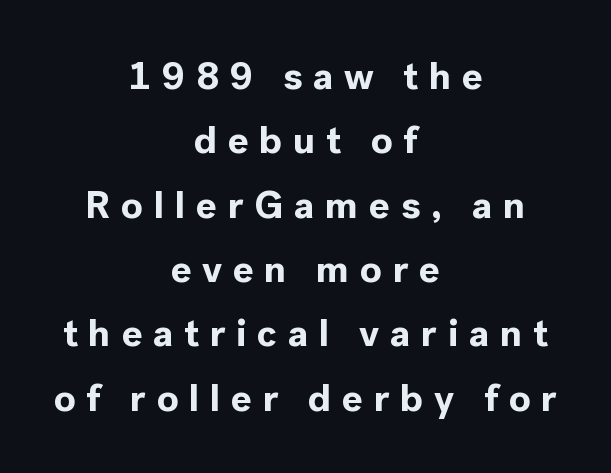
The image shows 39 px bold sans-serif type, upright; set centered, normal line spacing (1.65x), unusually wide letter spacing (+0.27 em), not underlined; a medium x-height.
